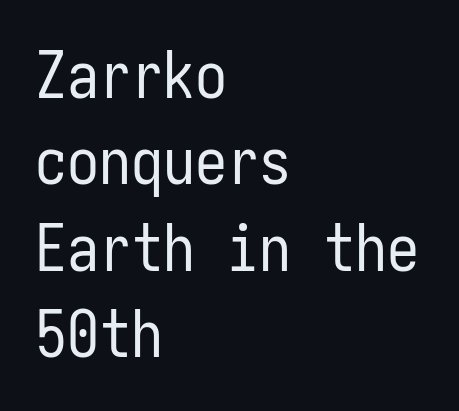
Q: Is the text bold? A: No.
Q: Is the text italic (slanted)? A: No, it is upright.
Q: Is the typeface a serif or a sans-serif typeface? A: Sans-serif.
Q: Is the text underlined? A: No.
Q: How is the paragraph aligned? A: Left-aligned.
Q: Is the spacing between letters normal or unusually wide? A: Normal.
Q: Is the spacing between lines tight, normal or loose? A: Normal.
Q: Width (condensed, normal, or wide)? A: Condensed.
Q: Stroke contrast? A: Low.
Q: x-height? A: Medium.
